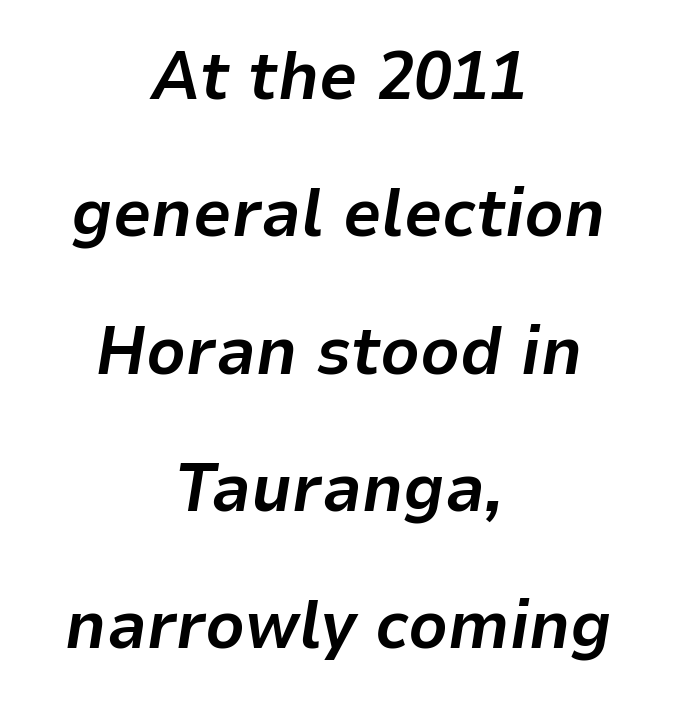
Q: Is the text bold? A: Yes.
Q: Is the text italic (slanted)? A: Yes, it leans right by about 9 degrees.
Q: Is the text underlined? A: No.
Q: How is the paragraph aligned? A: Centered.
Q: Is the spacing between letters normal or unusually wide? A: Normal.
Q: Is the spacing between lines tight, normal or loose? A: Loose.
Q: Width (condensed, normal, or wide)? A: Normal.
Q: Stroke contrast? A: Low.
Q: x-height? A: Medium.
Q: Monospaced? A: No.
